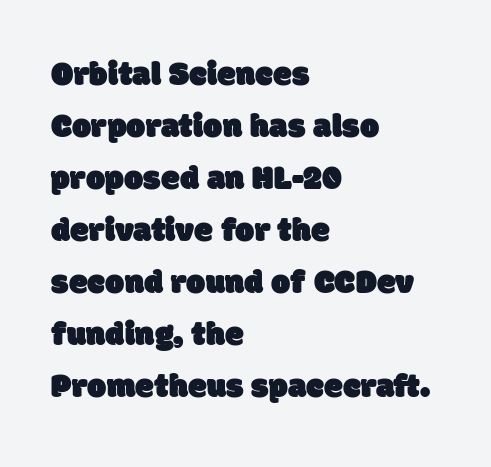
Q: Is the typeface a serif or a sans-serif typeface? A: Sans-serif.
Q: Is the text underlined? A: No.
Q: How is the paragraph aligned? A: Left-aligned.
Q: Is the spacing between letters normal or unusually wide? A: Normal.
Q: Is the spacing between lines tight, normal or loose? A: Normal.
Q: Width (condensed, normal, or wide)? A: Normal.
Q: Stroke contrast? A: Low.
Q: x-height? A: Large.
Q: Monospaced? A: No.
